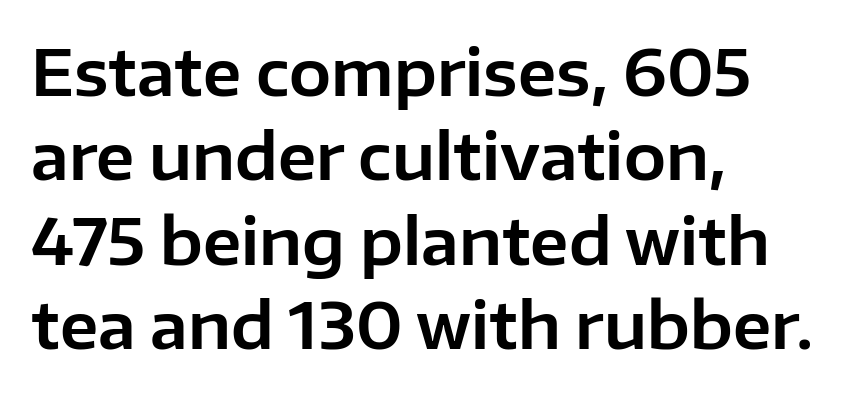
{"serif": "no", "italic": "no", "width": "normal", "stroke_contrast": "low", "x_height": "medium", "monospaced": "no", "underline": "no", "align": "left", "line_spacing": "normal", "line_spacing_ratio": 1.34, "letter_spacing": "normal", "letter_spacing_em": 0.0, "glyph_px": 63}
